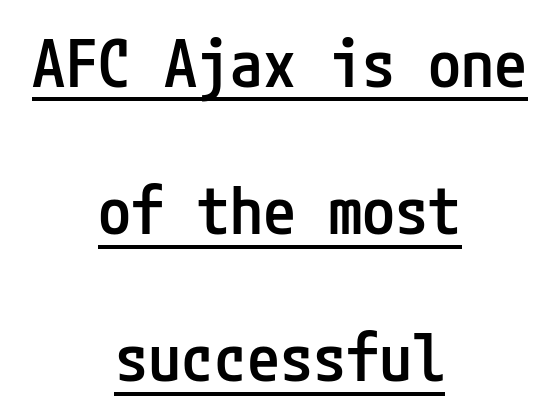
The image shows 66 px semibold, condensed sans-serif type, upright; set centered, loose line spacing (2.23x), normal letter spacing, underlined; low stroke contrast and a medium x-height.
